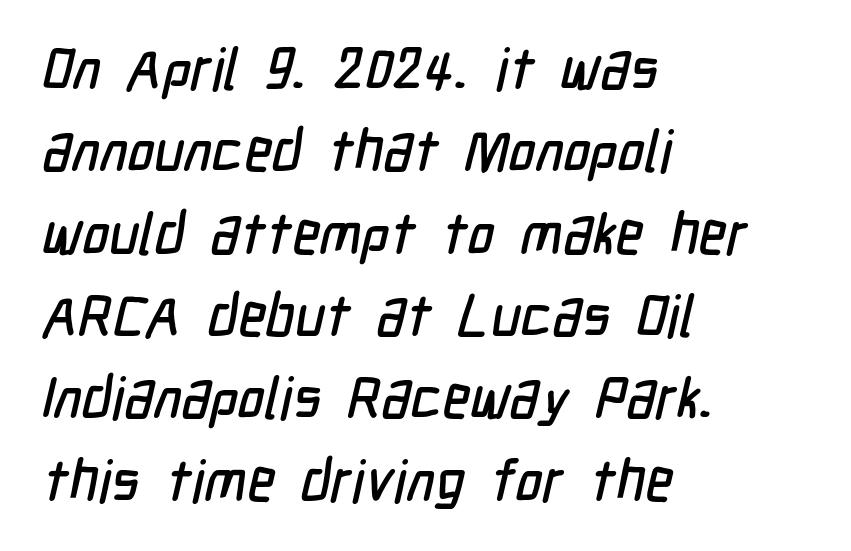
{"serif": "no", "width": "condensed", "stroke_contrast": "low", "x_height": "medium", "monospaced": "no", "underline": "no", "align": "left", "line_spacing": "normal", "line_spacing_ratio": 1.42, "letter_spacing": "normal", "letter_spacing_em": 0.0, "glyph_px": 58}
